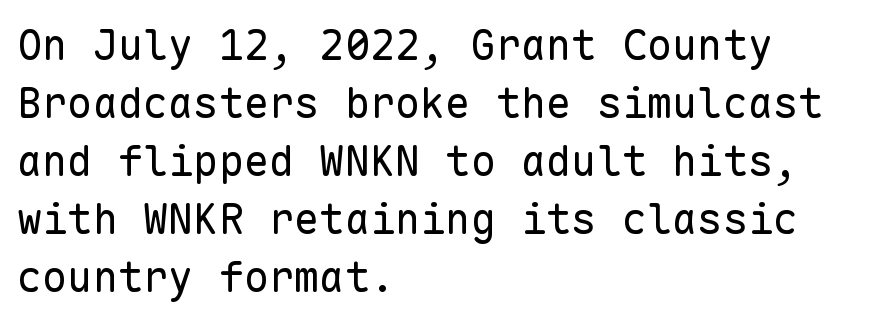
These lines are set flush left with a ragged right edge. The lettering stays uniformly vertical, giving the passage a roman look. Compared with typical paragraphs, the rows here are spaced about the same. These lines are rendered in a fixed-pitch font.
